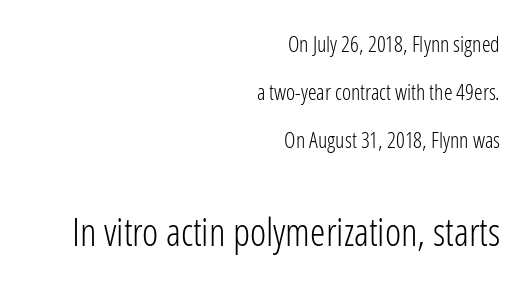
{"serif": "no", "italic": "no", "bold": "no", "weight": "light", "width": "condensed", "stroke_contrast": "low", "x_height": "medium", "monospaced": "no", "underline": "no", "align": "right", "line_spacing": "loose", "line_spacing_ratio": 2.19, "letter_spacing": "normal", "letter_spacing_em": 0.0, "larger_block": "second", "size_ratio": 1.77, "glyph_px": 39}
